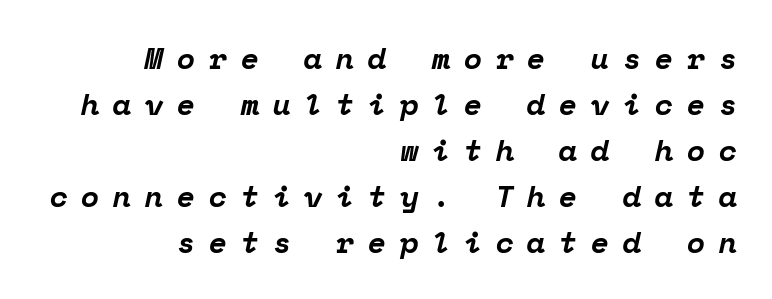
The image shows 30 px bold serif type, italic (leaning right), monospaced; set right-aligned, normal line spacing (1.53x), unusually wide letter spacing (+0.45 em), not underlined; low stroke contrast and a medium x-height.
